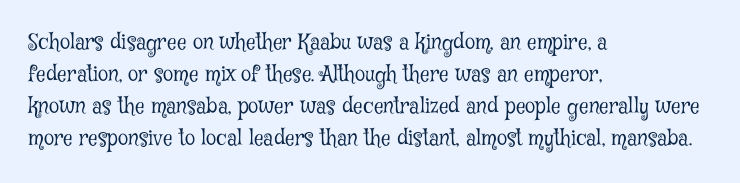
Q: Is the text bold? A: No.
Q: Is the text italic (slanted)? A: No, it is upright.
Q: Is the text underlined? A: No.
Q: How is the paragraph aligned? A: Left-aligned.
Q: Is the spacing between letters normal or unusually wide? A: Normal.
Q: Is the spacing between lines tight, normal or loose? A: Normal.
